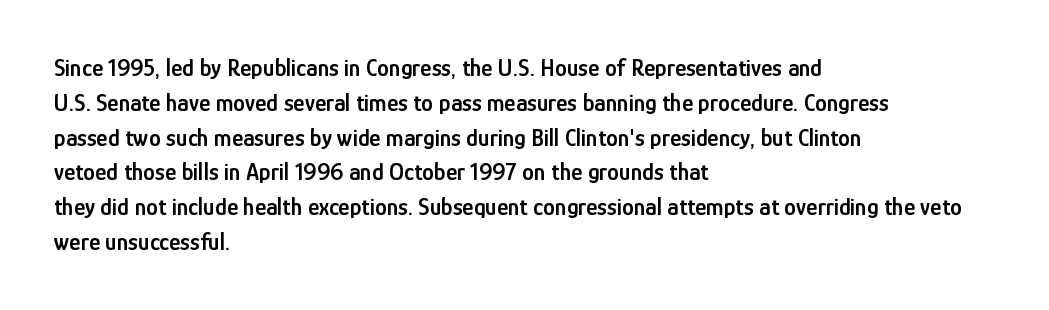
Q: Is the text bold? A: Semi-bold.
Q: Is the text italic (slanted)? A: No, it is upright.
Q: Is the text underlined? A: No.
Q: How is the paragraph aligned? A: Left-aligned.
Q: Is the spacing between letters normal or unusually wide? A: Normal.
Q: Is the spacing between lines tight, normal or loose? A: Normal.
